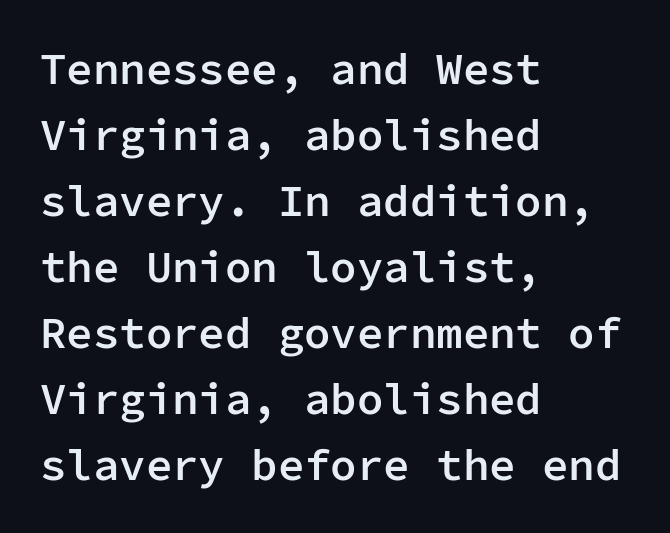
The image shows 44 px semibold sans-serif type, upright, monospaced; set left-aligned, normal line spacing (1.5x), normal letter spacing, not underlined; low stroke contrast and a medium x-height.
